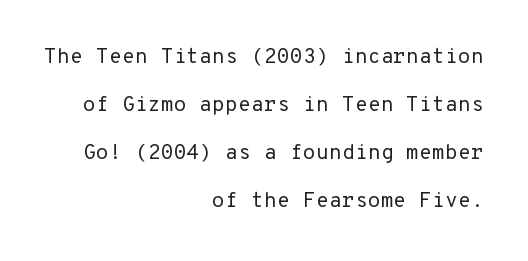
Q: Is the text bold? A: No.
Q: Is the text italic (slanted)? A: No, it is upright.
Q: Is the text underlined? A: No.
Q: How is the paragraph aligned? A: Right-aligned.
Q: Is the spacing between letters normal or unusually wide? A: Normal.
Q: Is the spacing between lines tight, normal or loose? A: Loose.
